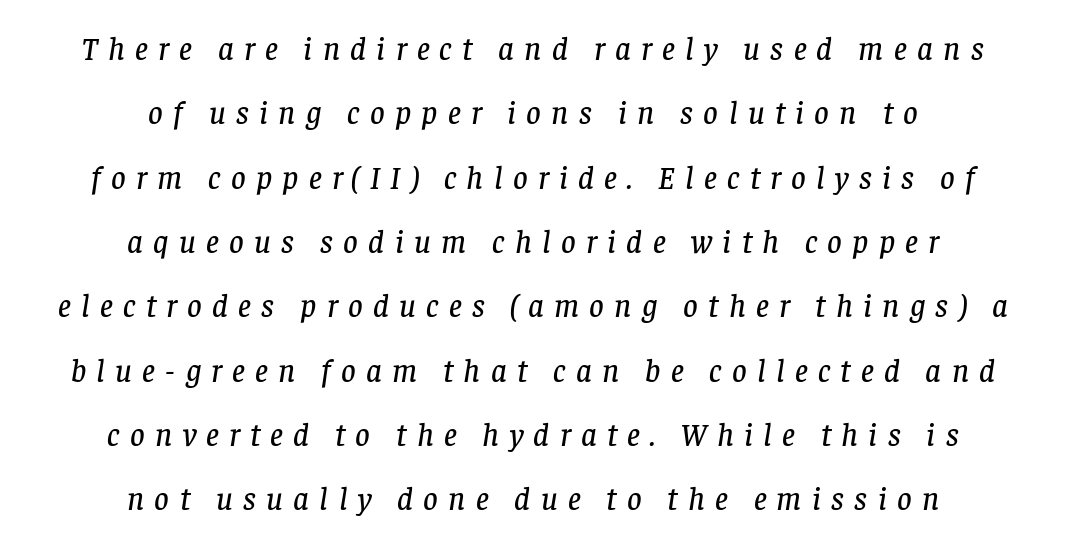
{"serif": "yes", "italic": "yes", "lean": "right", "slant_degrees": 8, "width": "normal", "stroke_contrast": "low", "x_height": "large", "monospaced": "no", "underline": "no", "align": "center", "line_spacing": "loose", "line_spacing_ratio": 2.01, "letter_spacing": "wide", "letter_spacing_em": 0.32, "glyph_px": 32}
